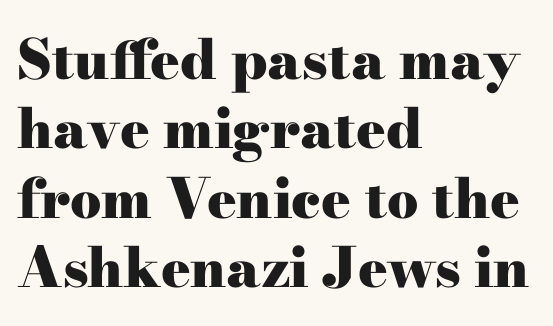
{"serif": "yes", "italic": "no", "bold": "yes", "weight": "heavy", "width": "wide", "stroke_contrast": "high", "x_height": "small", "monospaced": "no", "underline": "no", "align": "left", "line_spacing": "normal", "line_spacing_ratio": 1.26, "letter_spacing": "normal", "letter_spacing_em": 0.0, "glyph_px": 55}
